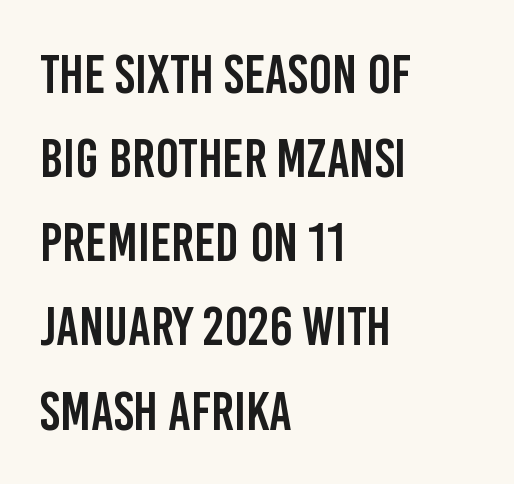
{"serif": "no", "italic": "no", "width": "condensed", "stroke_contrast": "low", "x_height": "large", "monospaced": "no", "underline": "no", "align": "left", "line_spacing": "normal", "line_spacing_ratio": 1.53, "letter_spacing": "normal", "letter_spacing_em": 0.0, "glyph_px": 55}
